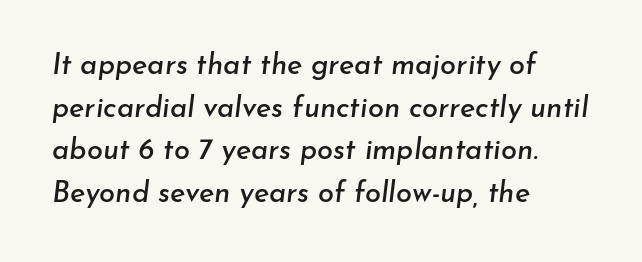
Q: Is the text italic (slanted)? A: Yes, it leans right by about 7 degrees.
Q: Is the text underlined? A: No.
Q: How is the paragraph aligned? A: Left-aligned.
Q: Is the spacing between letters normal or unusually wide? A: Normal.
Q: Is the spacing between lines tight, normal or loose? A: Normal.
Q: Width (condensed, normal, or wide)? A: Normal.
Q: Stroke contrast? A: Low.
Q: x-height? A: Small.
Q: Monospaced? A: No.
